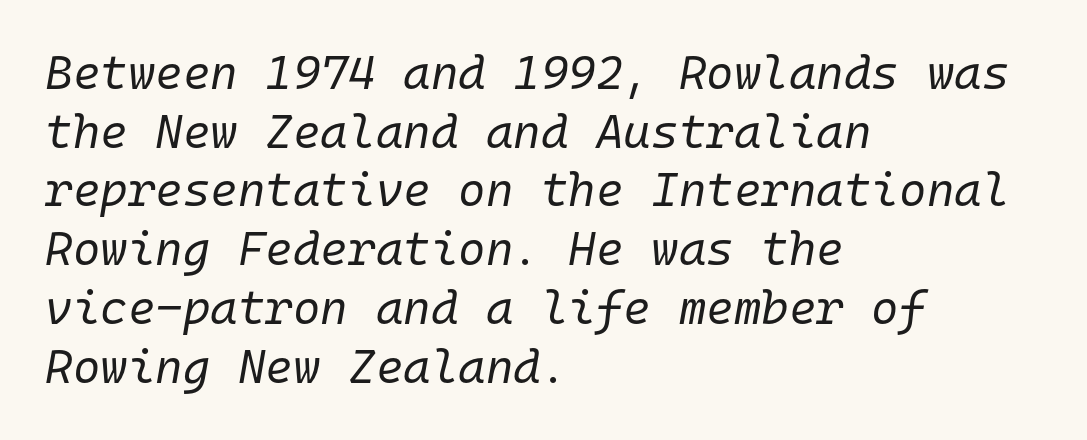
Q: Is the text bold? A: No.
Q: Is the text italic (slanted)? A: Yes, it leans right by about 10 degrees.
Q: Is the text underlined? A: No.
Q: How is the paragraph aligned? A: Left-aligned.
Q: Is the spacing between letters normal or unusually wide? A: Normal.
Q: Is the spacing between lines tight, normal or loose? A: Normal.
Q: Width (condensed, normal, or wide)? A: Normal.
Q: Stroke contrast? A: Low.
Q: x-height? A: Medium.
Q: Monospaced? A: Yes.
